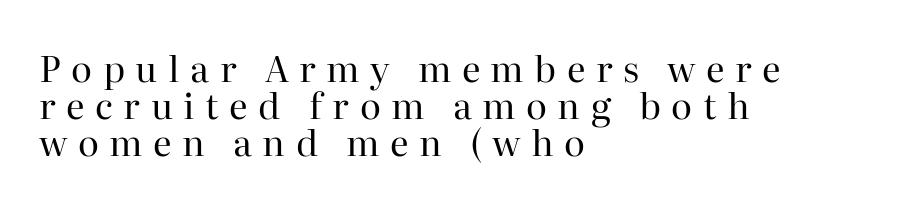
Unlike a clean sans, this face finishes its strokes with serifs. The words here are not underlined. The type is letterspaced generously, with wide tracking. The letters stand upright; this is a roman face.
